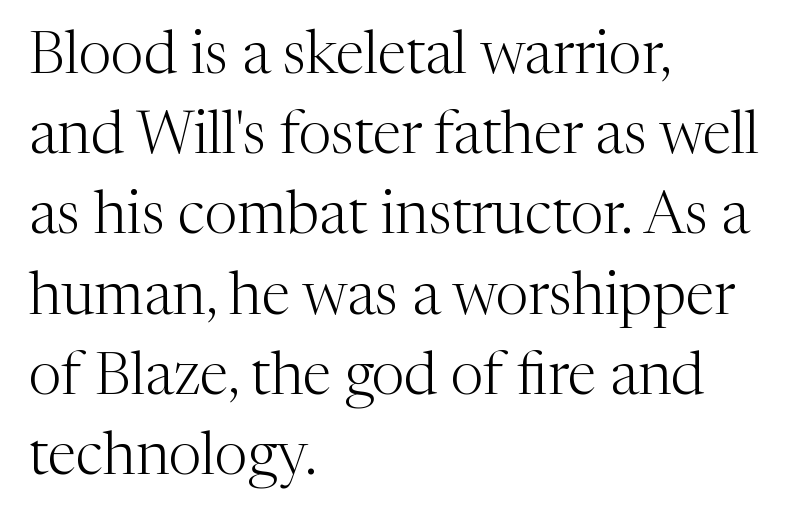
{"serif": "yes", "italic": "no", "bold": "no", "weight": "light", "width": "normal", "stroke_contrast": "medium", "x_height": "medium", "monospaced": "no", "underline": "no", "align": "left", "line_spacing": "normal", "line_spacing_ratio": 1.36, "letter_spacing": "normal", "letter_spacing_em": 0.0, "glyph_px": 59}
